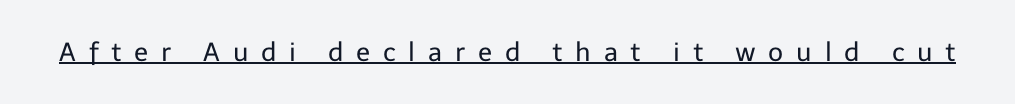
The font's upright variant was chosen for this text. Weight: regular or lighter. You can see a thin bar hugging the bottom of the glyphs. Inter-character spacing is expanded well beyond the font's built-in metrics.
